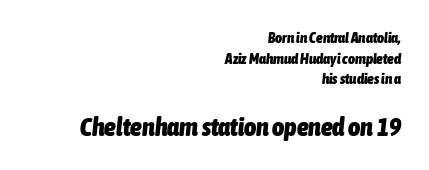
The image shows 26 px bold type, italic (leaning right); set right-aligned, normal line spacing (1.38x), normal letter spacing, not underlined; the second (bottom) block is 1.73x larger.
